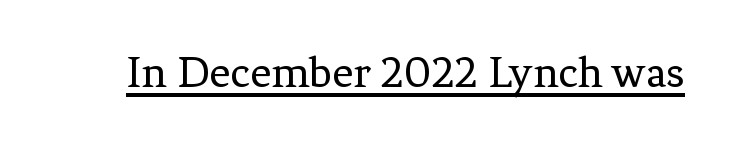
The specimen includes a rule beneath the text block's lines. Nothing heavy about these letters — not bold at all. A typesetter would call this zero additional tracking. The face used here is proportionally spaced, like ordinary book or web type.
